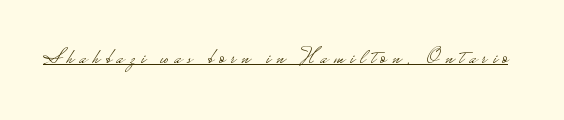
Counters stay open thanks to moderate or lighter strokes. Substantial extra tracking has been applied to these lines. Caption: lettering with a line underneath.
